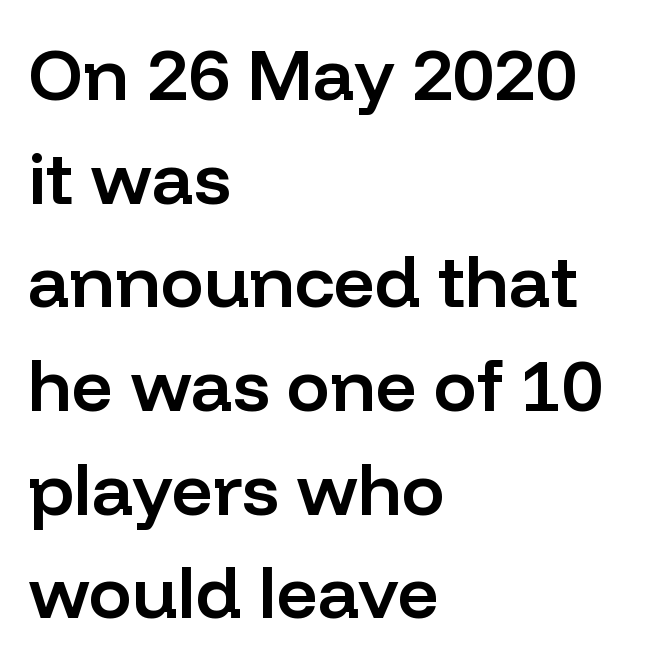
{"serif": "no", "italic": "no", "bold": "semi", "weight": "semibold", "width": "normal", "stroke_contrast": "low", "x_height": "medium", "monospaced": "no", "underline": "no", "align": "left", "line_spacing": "normal", "line_spacing_ratio": 1.44, "letter_spacing": "normal", "letter_spacing_em": 0.0, "glyph_px": 72}
